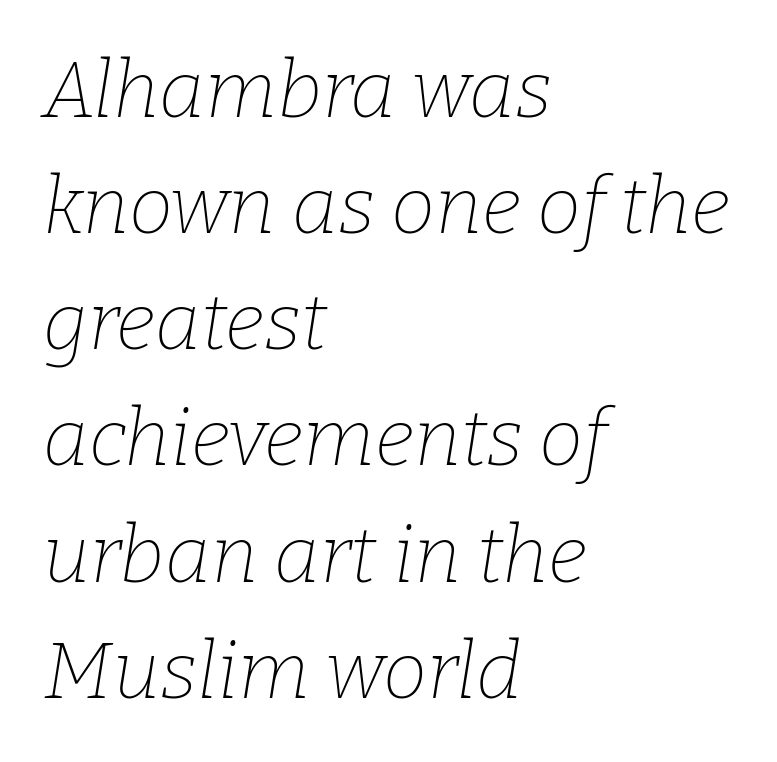
Baseline-to-baseline distance is the conventional proportion of letter height. The face used here has a pronounced slope to its letters. The type is set solid horizontally, with unmodified tracking. Weight: in the light-to-regular range.
